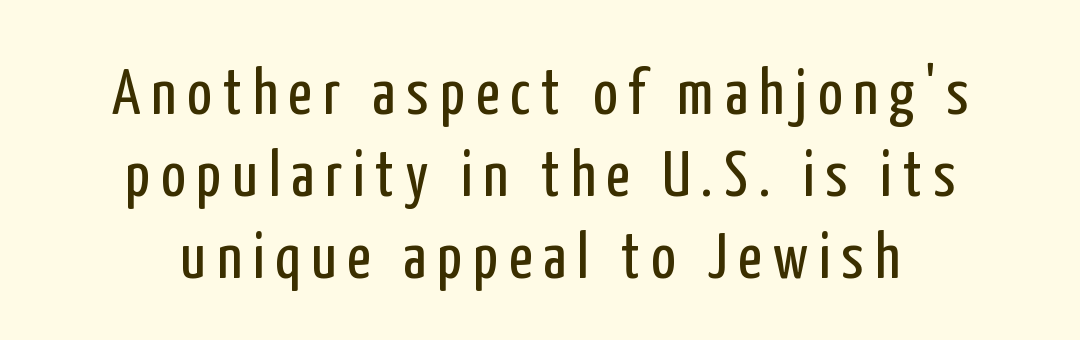
Q: Is the text bold? A: No.
Q: Is the text italic (slanted)? A: No, it is upright.
Q: Is the typeface a serif or a sans-serif typeface? A: Sans-serif.
Q: Is the text underlined? A: No.
Q: How is the paragraph aligned? A: Centered.
Q: Is the spacing between lines tight, normal or loose? A: Normal.
Q: Width (condensed, normal, or wide)? A: Condensed.
Q: Stroke contrast? A: Low.
Q: x-height? A: Medium.
Q: Monospaced? A: No.
